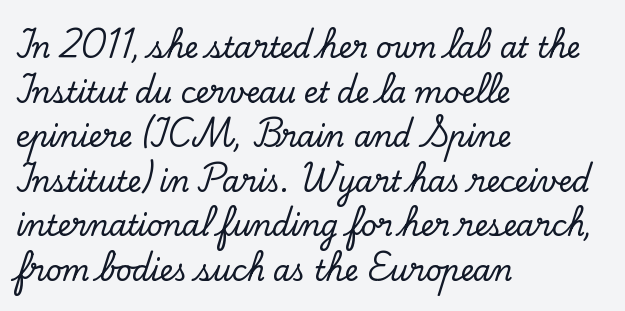
{"serif": "yes", "width": "normal", "stroke_contrast": "low", "x_height": "small", "monospaced": "no", "underline": "no", "align": "left", "line_spacing": "normal", "line_spacing_ratio": 1.59, "letter_spacing": "normal", "letter_spacing_em": 0.0, "glyph_px": 28}
